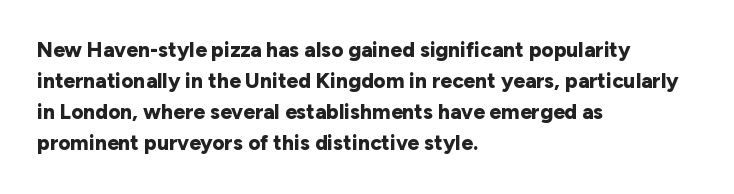
{"italic": "no", "bold": "yes", "underline": "no", "align": "left", "line_spacing": "normal", "line_spacing_ratio": 1.48, "letter_spacing": "normal", "letter_spacing_em": 0.0, "glyph_px": 21}
